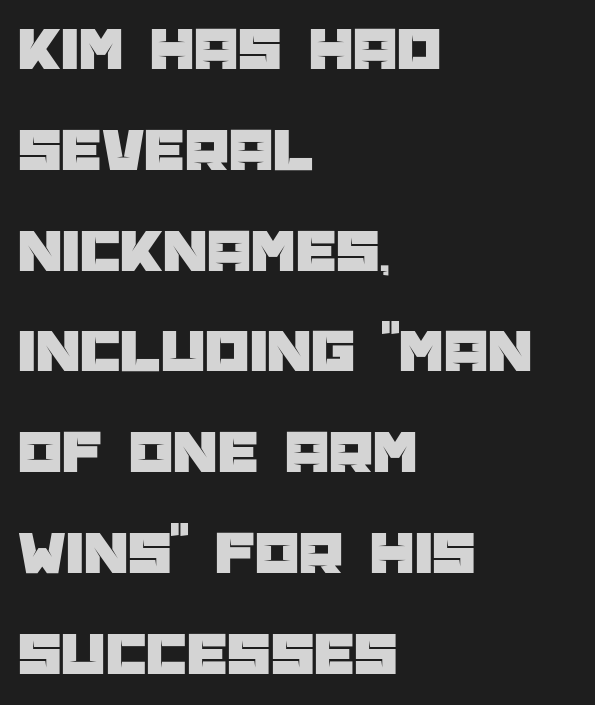
Q: Is the text italic (slanted)? A: No, it is upright.
Q: Is the typeface a serif or a sans-serif typeface? A: Sans-serif.
Q: Is the text underlined? A: No.
Q: How is the paragraph aligned? A: Left-aligned.
Q: Is the spacing between letters normal or unusually wide? A: Normal.
Q: Is the spacing between lines tight, normal or loose? A: Normal.
Q: Width (condensed, normal, or wide)? A: Normal.
Q: Stroke contrast? A: Low.
Q: x-height? A: Large.
Q: Monospaced? A: No.
